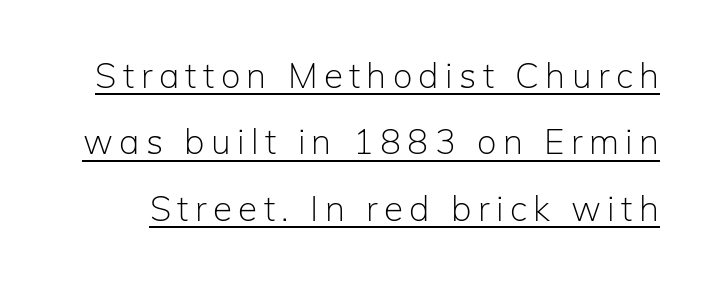
Italic: no, the glyphs are upright roman. Each stroke keeps to a modest, everyday thickness or less. A typesetter would call this proportional, since set widths differ per character. The passage shown stacks its lines with a broad gap.
